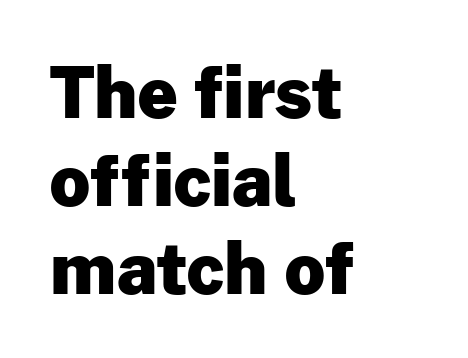
Q: Is the text bold? A: Yes.
Q: Is the text italic (slanted)? A: No, it is upright.
Q: Is the typeface a serif or a sans-serif typeface? A: Sans-serif.
Q: Is the text underlined? A: No.
Q: How is the paragraph aligned? A: Left-aligned.
Q: Is the spacing between letters normal or unusually wide? A: Normal.
Q: Is the spacing between lines tight, normal or loose? A: Normal.
Q: Width (condensed, normal, or wide)? A: Normal.
Q: Stroke contrast? A: Low.
Q: x-height? A: Medium.
Q: Monospaced? A: No.
